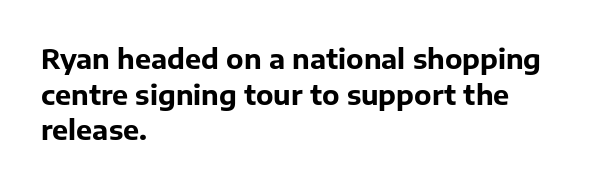
A typesetter would call this leading conventional body-copy spacing. Standard letterfit; no display-style spreading of the glyphs. The axis of the letterforms is exactly vertical. Typeset ragged right — the left edge is the straight one. Clear beneath every line of the passage. Each glyph is drawn with heavy, bold strokes.
